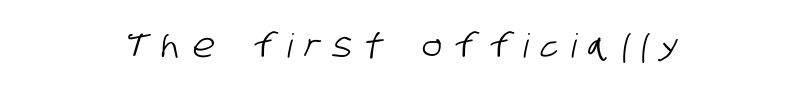
The image shows 33 px condensed sans-serif type; set centered, unusually wide letter spacing (+0.38 em), not underlined; low stroke contrast and a large x-height.
